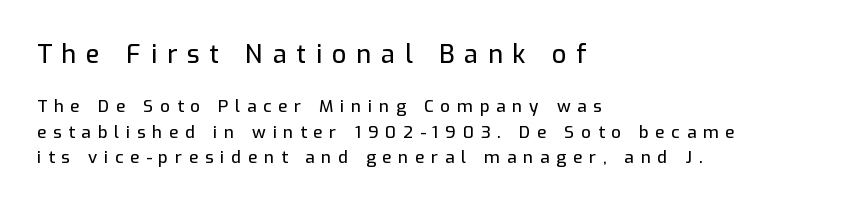
The image shows 25 px text type, upright; set left-aligned, normal line spacing (1.49x), unusually wide letter spacing (+0.4 em), not underlined; the first (top) block is 1.47x larger.
